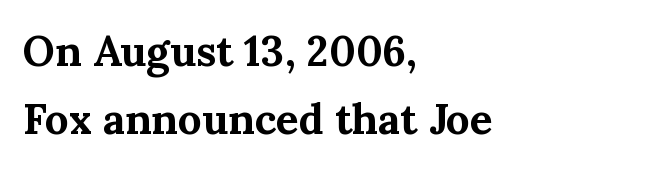
The image shows 42 px bold serif type, upright; set left-aligned, normal line spacing (1.62x), normal letter spacing, not underlined; medium stroke contrast and a medium x-height.
